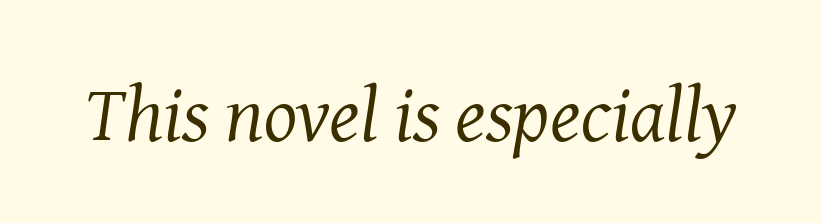
Q: Is the text bold? A: No.
Q: Is the text italic (slanted)? A: Yes, it leans right by about 8 degrees.
Q: Is the typeface a serif or a sans-serif typeface? A: Serif.
Q: Is the text underlined? A: No.
Q: Is the spacing between letters normal or unusually wide? A: Normal.
Q: Width (condensed, normal, or wide)? A: Normal.
Q: Stroke contrast? A: Medium.
Q: x-height? A: Medium.
Q: Monospaced? A: No.
